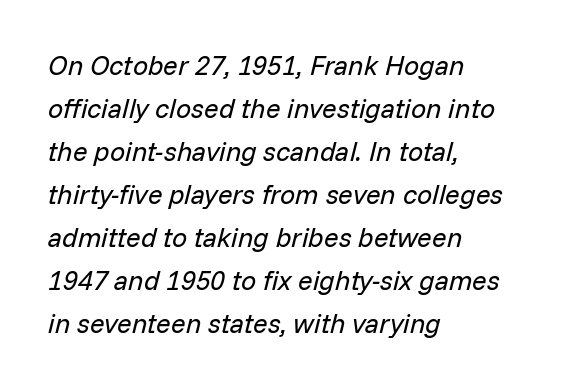
No extra ink here — the face is not bold. All the whitespace from short lines collects on the right. This sample keeps an unexceptional amount of space between lines. Nobody touched the tracking dial on this one. Unmarked baselines from the first word to the last.
